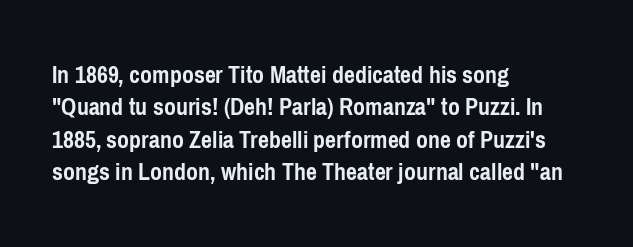
{"italic": "no", "bold": "yes", "underline": "no", "align": "left", "line_spacing": "normal", "line_spacing_ratio": 1.25, "letter_spacing": "normal", "letter_spacing_em": 0.0, "glyph_px": 26}
